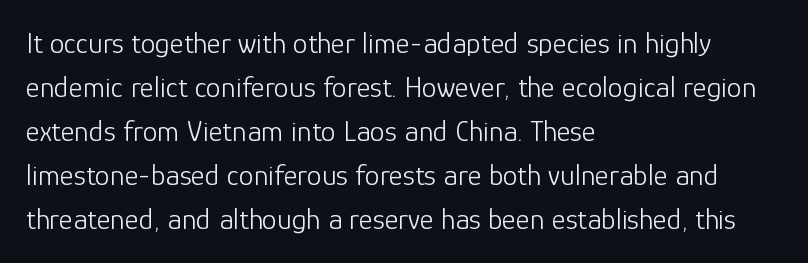
Unmarked baselines from the first word to the last. Quick note: interline space is typical. Vertical stems look standard width or narrower in stroke. Students, note that the glyphs here touch the page at normal intervals. Every row of glyphs begins at an identical x-position on the left. The characters display no serif detailing; their extremities are plain.
